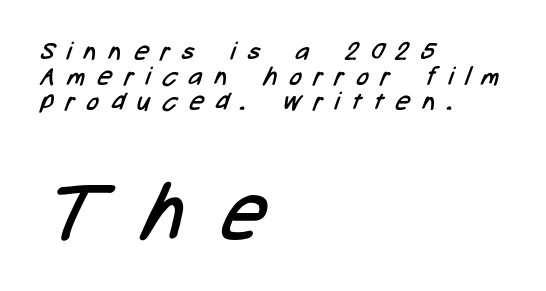
Check the space under the baseline: it is left empty. The emphasis by scale lands on block number two, below. Students, observe: this is what under-led, compact text looks like. Display-style spreading of the glyphs; the letterfit is very open.
